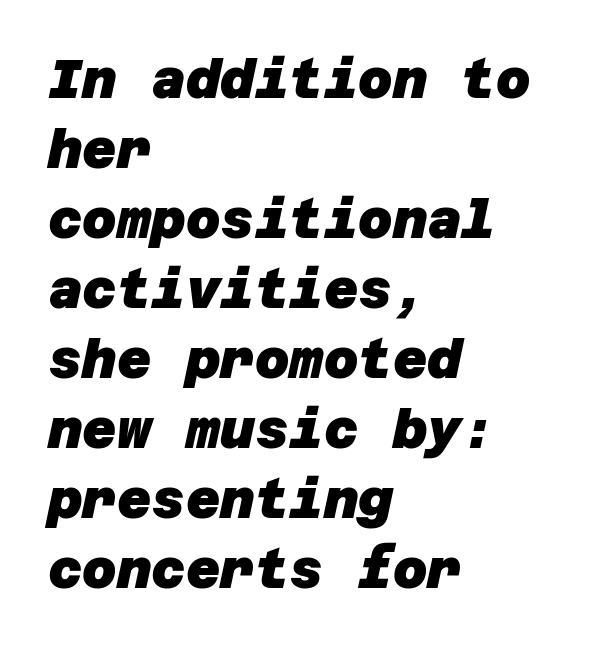
Q: Is the text bold? A: Yes.
Q: Is the typeface a serif or a sans-serif typeface? A: Sans-serif.
Q: Is the text underlined? A: No.
Q: How is the paragraph aligned? A: Left-aligned.
Q: Is the spacing between letters normal or unusually wide? A: Normal.
Q: Is the spacing between lines tight, normal or loose? A: Normal.
Q: Width (condensed, normal, or wide)? A: Normal.
Q: Stroke contrast? A: Low.
Q: x-height? A: Large.
